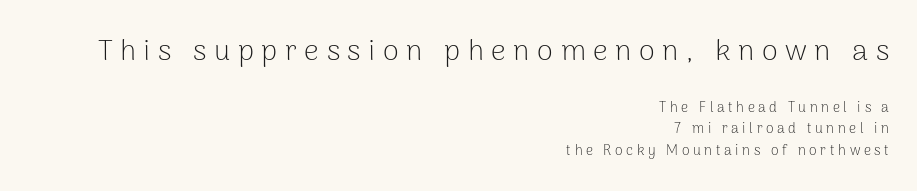
What's the leading like? Ordinary, nothing unusual. Weight: not bold — regular or lighter. You could not count columns in this text — the font is proportionally spaced. Block one is the big one; block two sits smaller underneath. Look at the tracking — it's clearly loosened, letters drifting apart.
